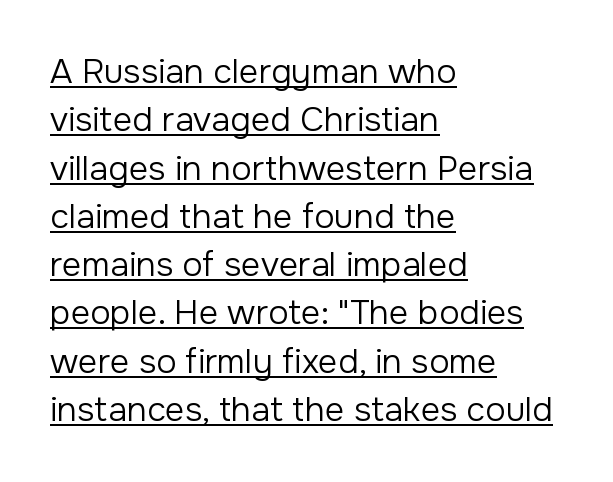
{"serif": "no", "italic": "no", "bold": "no", "weight": "regular", "width": "normal", "stroke_contrast": "low", "x_height": "medium", "monospaced": "no", "underline": "yes", "align": "left", "line_spacing": "normal", "line_spacing_ratio": 1.42, "letter_spacing": "normal", "letter_spacing_em": 0.0, "glyph_px": 34}
